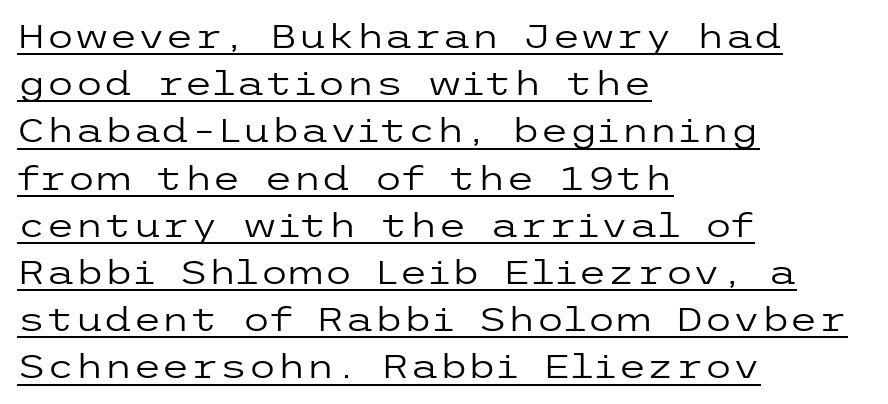
{"serif": "no", "italic": "no", "bold": "no", "weight": "regular", "width": "wide", "stroke_contrast": "low", "x_height": "medium", "underline": "yes", "align": "left", "line_spacing": "normal", "line_spacing_ratio": 1.43, "letter_spacing": "normal", "letter_spacing_em": 0.0, "glyph_px": 33}
